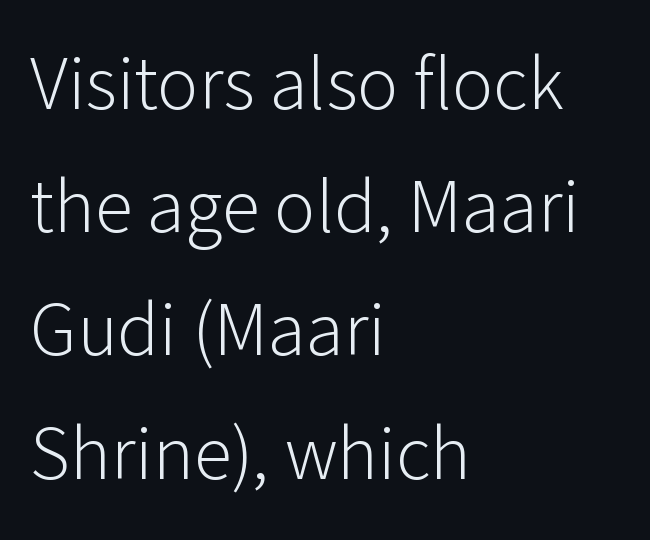
The rendering anchors every line to the left-hand side. Has an underline been added? It has not. This is not heavy type; no bold has been used. Ordinary non-slanted type is in use. Character widths vary here, with narrow letters taking less room than wide ones. Notice how descenders clear the ascenders below comfortably — that's standard leading.
